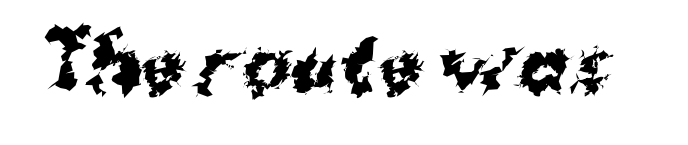
The image shows 74 px bold sans-serif type; set normal letter spacing, not underlined; medium stroke contrast and a medium x-height.
